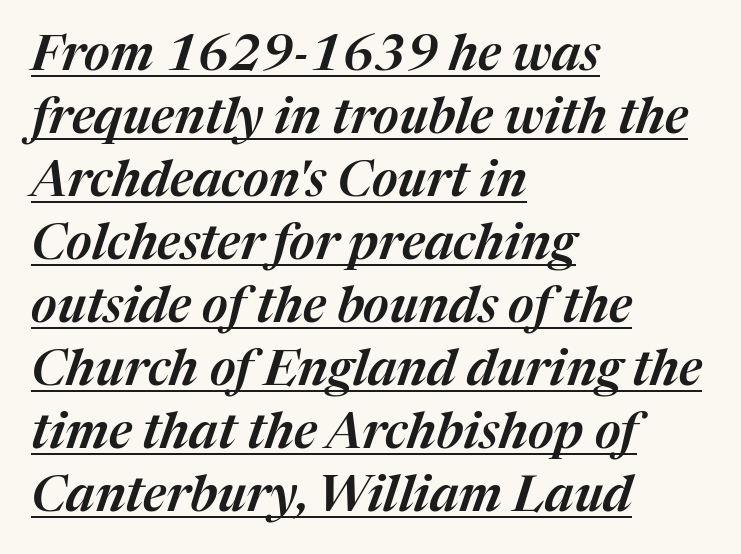
Q: Is the text italic (slanted)? A: Yes, it leans right by about 17 degrees.
Q: Is the text underlined? A: Yes.
Q: How is the paragraph aligned? A: Left-aligned.
Q: Is the spacing between letters normal or unusually wide? A: Normal.
Q: Is the spacing between lines tight, normal or loose? A: Normal.
Q: Width (condensed, normal, or wide)? A: Normal.
Q: Stroke contrast? A: Medium.
Q: x-height? A: Medium.
Q: Monospaced? A: No.
